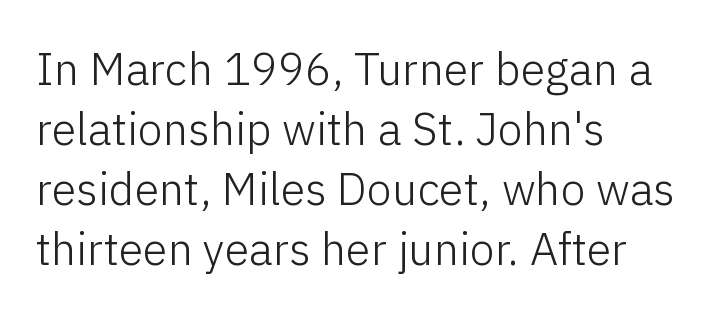
The image shows 45 px light sans-serif type, upright; set left-aligned, normal line spacing (1.33x), normal letter spacing, not underlined; low stroke contrast and a medium x-height.
